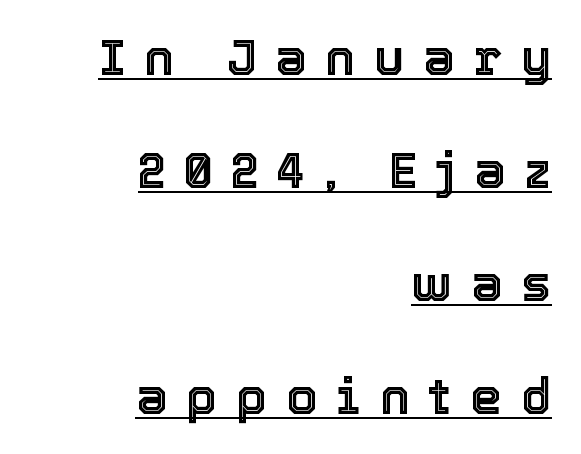
{"italic": "no", "width": "normal", "x_height": "medium", "monospaced": "no", "underline": "yes", "align": "right", "line_spacing": "loose", "line_spacing_ratio": 2.26, "letter_spacing": "wide", "letter_spacing_em": 0.38, "glyph_px": 50}
